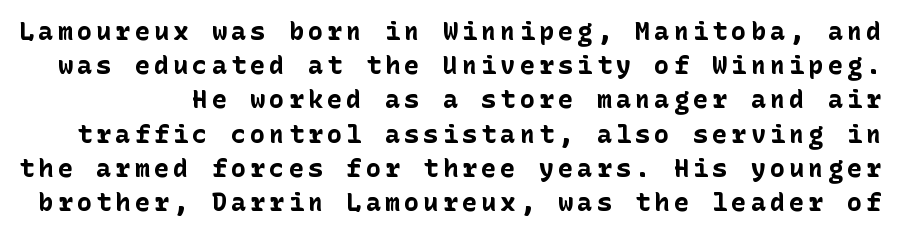
Q: Is the text bold? A: Yes.
Q: Is the text italic (slanted)? A: No, it is upright.
Q: Is the text underlined? A: No.
Q: Is the spacing between lines tight, normal or loose? A: Normal.
